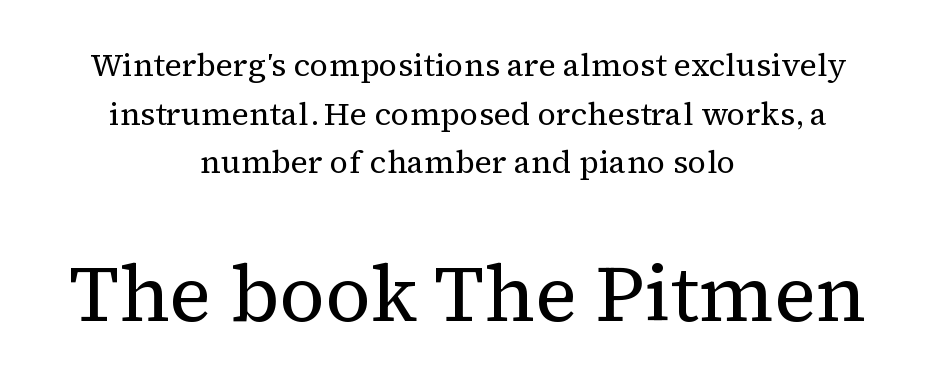
Q: Is the text bold? A: No.
Q: Is the text italic (slanted)? A: No, it is upright.
Q: Is the typeface a serif or a sans-serif typeface? A: Serif.
Q: Is the text underlined? A: No.
Q: How is the paragraph aligned? A: Centered.
Q: Is the spacing between letters normal or unusually wide? A: Normal.
Q: Is the spacing between lines tight, normal or loose? A: Normal.
Q: Which block of text is set in a larger size, the first (top) or the second (bottom)? A: The second (bottom) one.
Q: Width (condensed, normal, or wide)? A: Normal.
Q: Stroke contrast? A: Medium.
Q: x-height? A: Medium.
Q: Monospaced? A: No.
